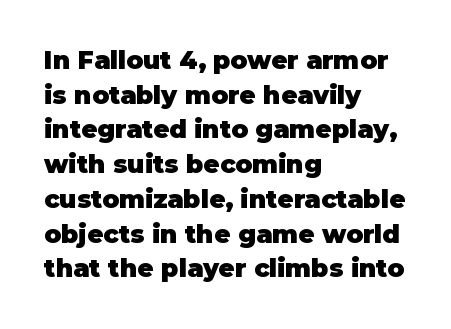
{"italic": "no", "bold": "yes", "underline": "no", "align": "left", "line_spacing": "normal", "line_spacing_ratio": 1.39, "letter_spacing": "normal", "letter_spacing_em": 0.0, "glyph_px": 25}
